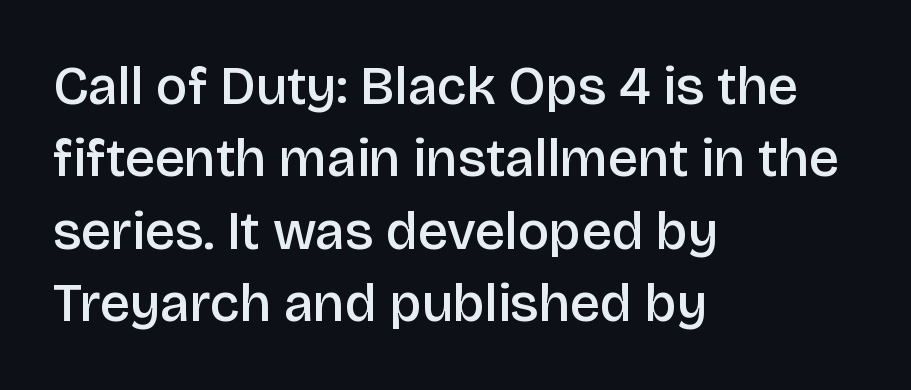
This sample is left-justified, so line endings fall wherever the words run out. One glance says typical: line gaps are just what's usual. Upright lettering throughout. Observe the ordinary spacing: letters are neighbours, not strangers. The sample has been set in demibold, a notch under bold.
